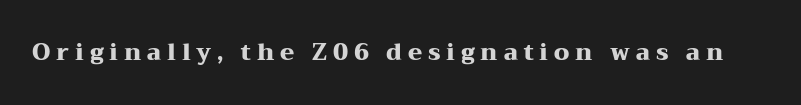
{"italic": "no", "bold": "yes", "underline": "no", "letter_spacing": "wide", "letter_spacing_em": 0.25, "glyph_px": 23}
